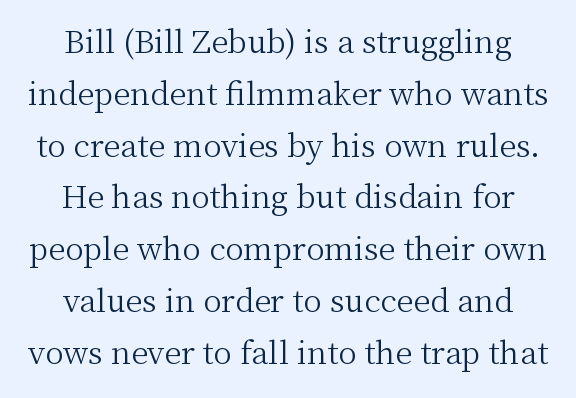
Q: Is the text bold? A: No.
Q: Is the text italic (slanted)? A: No, it is upright.
Q: Is the typeface a serif or a sans-serif typeface? A: Serif.
Q: Is the text underlined? A: No.
Q: Is the spacing between letters normal or unusually wide? A: Normal.
Q: Is the spacing between lines tight, normal or loose? A: Normal.
Q: Width (condensed, normal, or wide)? A: Normal.
Q: Stroke contrast? A: Medium.
Q: x-height? A: Medium.
Q: Monospaced? A: No.
